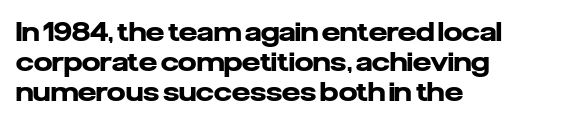
Q: Is the text bold? A: Yes.
Q: Is the text italic (slanted)? A: No, it is upright.
Q: Is the text underlined? A: No.
Q: How is the paragraph aligned? A: Left-aligned.
Q: Is the spacing between letters normal or unusually wide? A: Normal.
Q: Is the spacing between lines tight, normal or loose? A: Tight.
